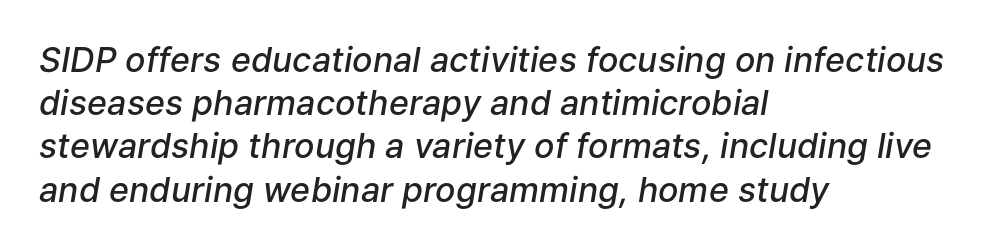
Q: Is the text bold? A: Semi-bold.
Q: Is the text italic (slanted)? A: Yes, it leans right by about 9 degrees.
Q: Is the text underlined? A: No.
Q: How is the paragraph aligned? A: Left-aligned.
Q: Is the spacing between letters normal or unusually wide? A: Normal.
Q: Is the spacing between lines tight, normal or loose? A: Normal.
Q: Width (condensed, normal, or wide)? A: Normal.
Q: Stroke contrast? A: Low.
Q: x-height? A: Medium.
Q: Monospaced? A: No.
